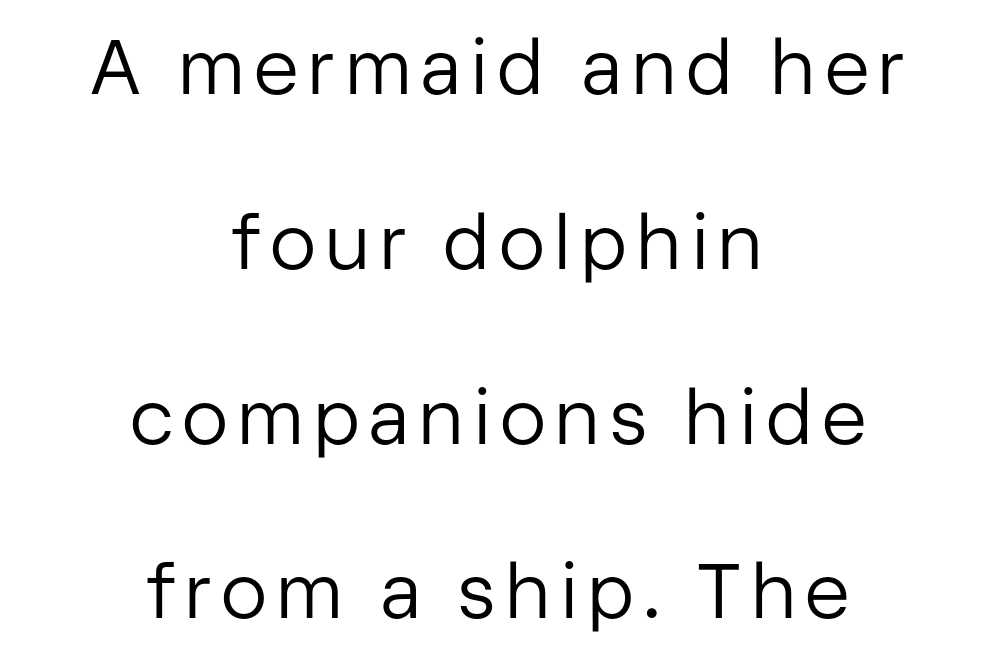
{"serif": "no", "italic": "no", "bold": "no", "weight": "regular", "width": "normal", "stroke_contrast": "low", "x_height": "medium", "monospaced": "no", "underline": "no", "align": "center", "line_spacing": "loose", "line_spacing_ratio": 2.27, "glyph_px": 77}
